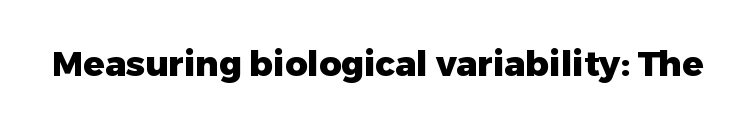
The image shows 35 px heavy sans-serif type, upright; set normal letter spacing, not underlined; low stroke contrast and a medium x-height.
